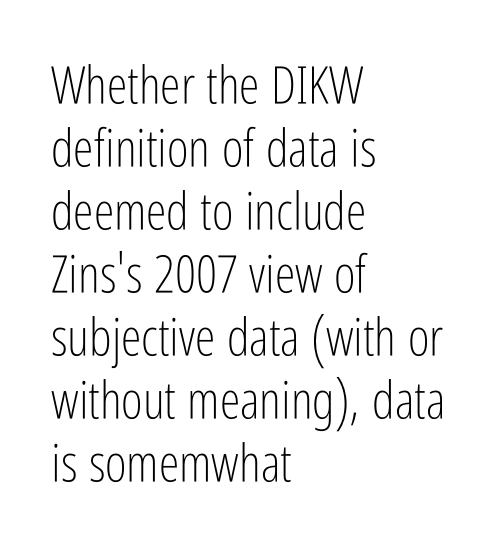
{"serif": "no", "italic": "no", "bold": "no", "weight": "light", "width": "condensed", "stroke_contrast": "low", "x_height": "medium", "monospaced": "no", "underline": "no", "align": "left", "line_spacing_ratio": 1.21, "letter_spacing": "normal", "letter_spacing_em": 0.0, "glyph_px": 52}
